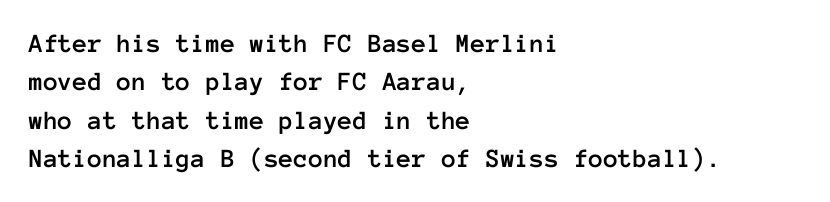
The image shows 27 px text type, upright; set left-aligned, normal line spacing (1.42x), normal letter spacing, not underlined.
